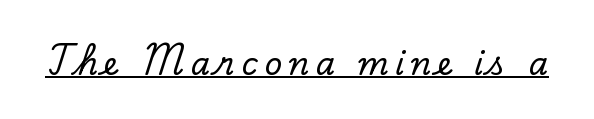
{"serif": "yes", "width": "normal", "stroke_contrast": "low", "x_height": "small", "monospaced": "no", "underline": "yes", "letter_spacing": "wide", "letter_spacing_em": 0.21, "glyph_px": 31}
